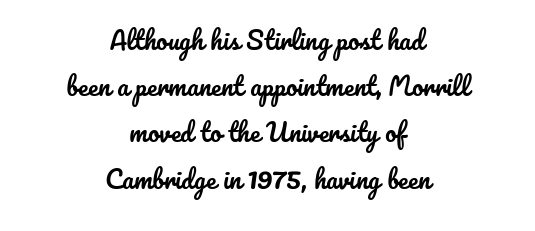
Which margin do the lines hug? Neither — every line sits in the middle. What stands out about the letter spacing? Nothing — it is the standard amount. Unmarked baselines from the first word to the last.
